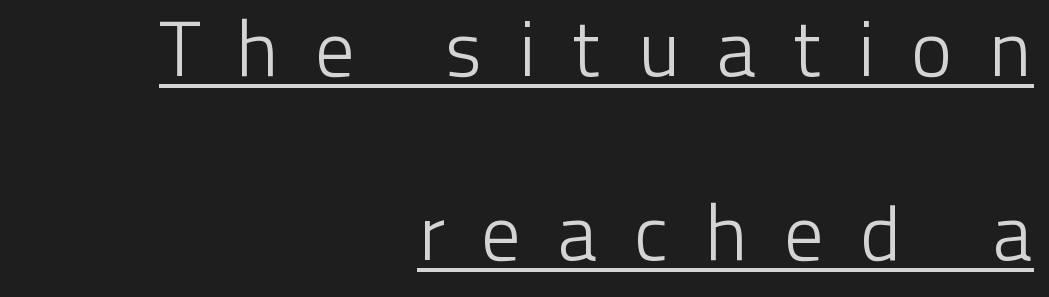
Q: Is the text bold? A: No.
Q: Is the text italic (slanted)? A: No, it is upright.
Q: Is the typeface a serif or a sans-serif typeface? A: Sans-serif.
Q: Is the text underlined? A: Yes.
Q: How is the paragraph aligned? A: Right-aligned.
Q: Is the spacing between letters normal or unusually wide? A: Unusually wide.
Q: Is the spacing between lines tight, normal or loose? A: Loose.
Q: Width (condensed, normal, or wide)? A: Normal.
Q: Stroke contrast? A: Low.
Q: x-height? A: Medium.
Q: Monospaced? A: No.
